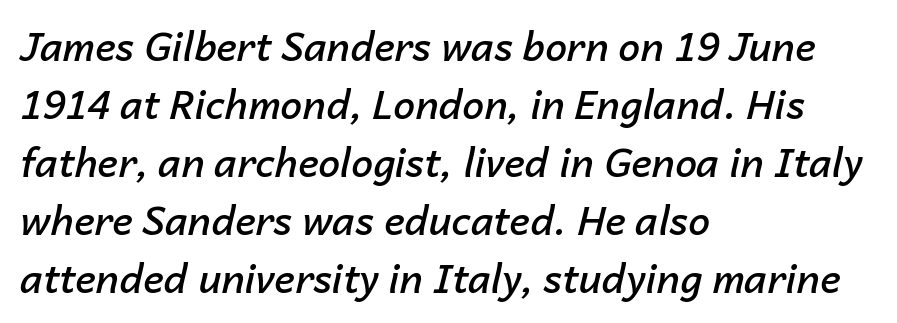
The image shows 39 px semibold type, italic (leaning right); set left-aligned, normal line spacing (1.49x), normal letter spacing, not underlined; low stroke contrast and a medium x-height.
